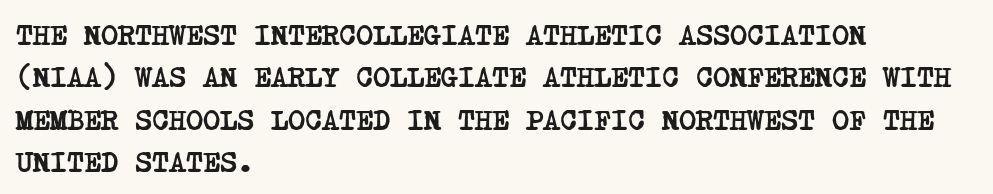
{"serif": "yes", "bold": "yes", "weight": "semibold", "width": "condensed", "stroke_contrast": "low", "x_height": "large", "underline": "no", "align": "left", "line_spacing": "normal", "line_spacing_ratio": 1.46, "letter_spacing": "normal", "letter_spacing_em": 0.0, "glyph_px": 29}
